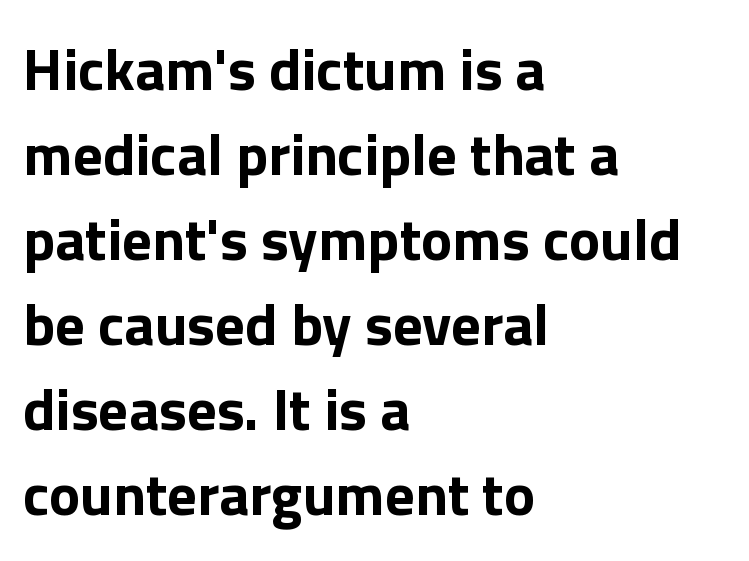
Q: Is the text bold? A: Yes.
Q: Is the text italic (slanted)? A: No, it is upright.
Q: Is the typeface a serif or a sans-serif typeface? A: Sans-serif.
Q: Is the text underlined? A: No.
Q: How is the paragraph aligned? A: Left-aligned.
Q: Is the spacing between letters normal or unusually wide? A: Normal.
Q: Is the spacing between lines tight, normal or loose? A: Normal.
Q: Width (condensed, normal, or wide)? A: Normal.
Q: x-height? A: Medium.
Q: Monospaced? A: No.
